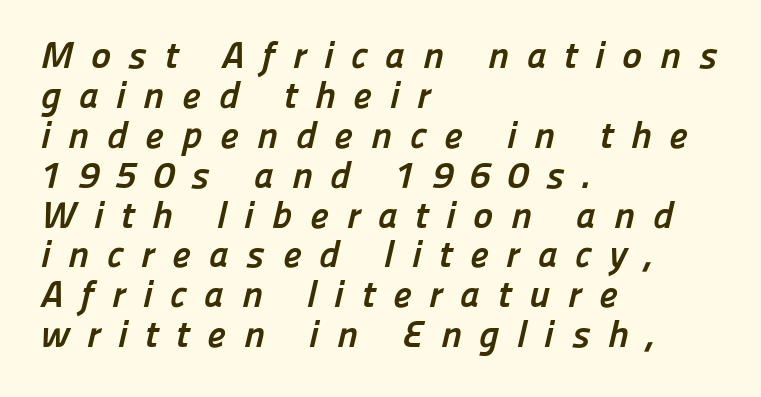
The face used here is a sans, in the tradition of grotesques and geometrics. What stands out about the letter spacing? Its width — letters are far apart. Looks like regular typesetting: each glyph gets only the width it needs. You could barely slide anything between these rows.
